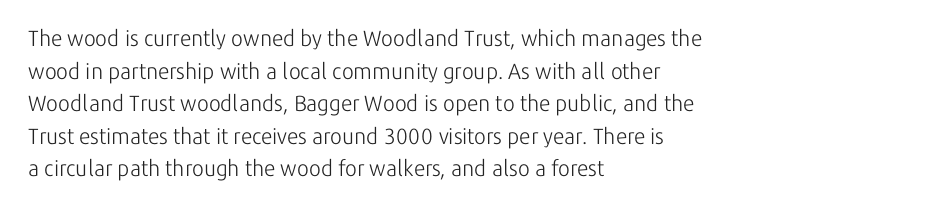
The image shows 22 px text type, upright; set left-aligned, normal line spacing (1.48x), normal letter spacing, not underlined.
